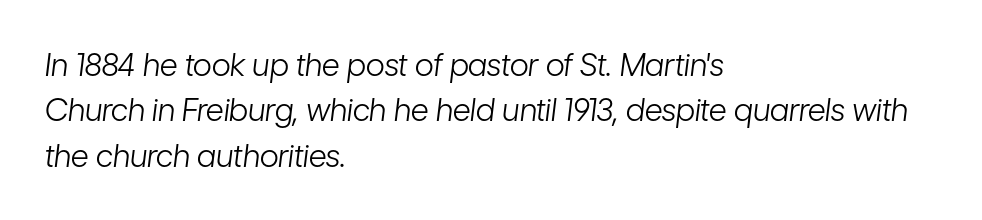
The image shows 31 px light, condensed type, italic (leaning right); set left-aligned, normal line spacing (1.46x), normal letter spacing, not underlined; low stroke contrast and a medium x-height.
